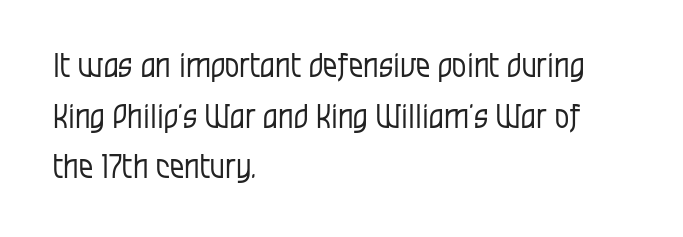
{"serif": "no", "italic": "no", "bold": "no", "weight": "regular", "width": "condensed", "stroke_contrast": "low", "x_height": "large", "monospaced": "no", "underline": "no", "align": "left", "line_spacing": "normal", "line_spacing_ratio": 1.58, "letter_spacing": "normal", "letter_spacing_em": 0.0, "glyph_px": 32}
